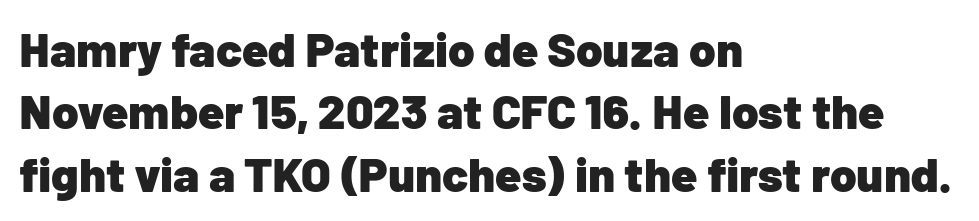
{"serif": "no", "italic": "no", "bold": "yes", "weight": "heavy", "width": "normal", "stroke_contrast": "low", "x_height": "medium", "monospaced": "no", "underline": "no", "align": "left", "line_spacing": "normal", "line_spacing_ratio": 1.3, "letter_spacing": "normal", "letter_spacing_em": 0.0, "glyph_px": 48}
